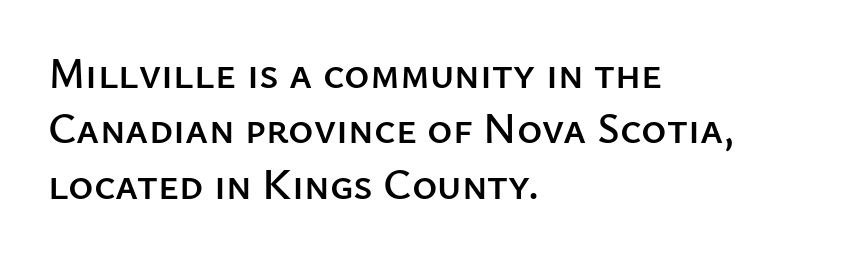
Q: Is the text italic (slanted)? A: No, it is upright.
Q: Is the typeface a serif or a sans-serif typeface? A: Sans-serif.
Q: Is the text underlined? A: No.
Q: How is the paragraph aligned? A: Left-aligned.
Q: Is the spacing between letters normal or unusually wide? A: Normal.
Q: Is the spacing between lines tight, normal or loose? A: Normal.
Q: Width (condensed, normal, or wide)? A: Normal.
Q: Stroke contrast? A: Low.
Q: x-height? A: Medium.
Q: Monospaced? A: No.
